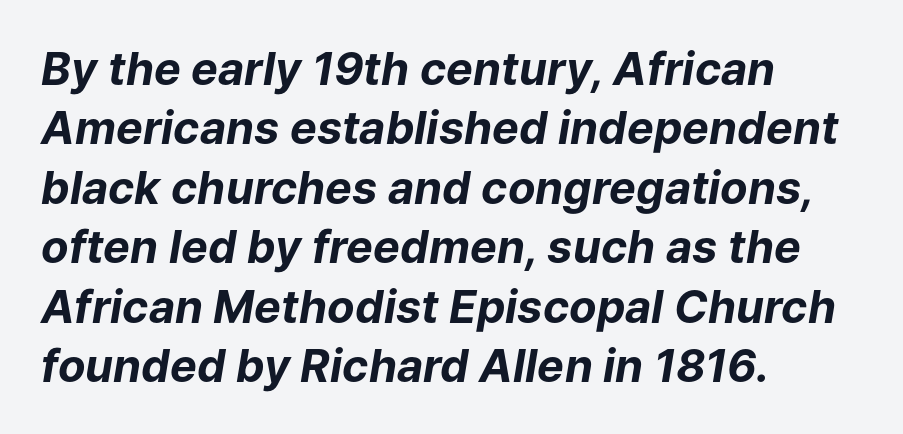
Q: Is the text bold? A: Yes.
Q: Is the text italic (slanted)? A: Yes, it leans right by about 9 degrees.
Q: Is the text underlined? A: No.
Q: How is the paragraph aligned? A: Left-aligned.
Q: Is the spacing between letters normal or unusually wide? A: Normal.
Q: Is the spacing between lines tight, normal or loose? A: Normal.
Q: Width (condensed, normal, or wide)? A: Normal.
Q: Stroke contrast? A: Low.
Q: x-height? A: Medium.
Q: Monospaced? A: No.
